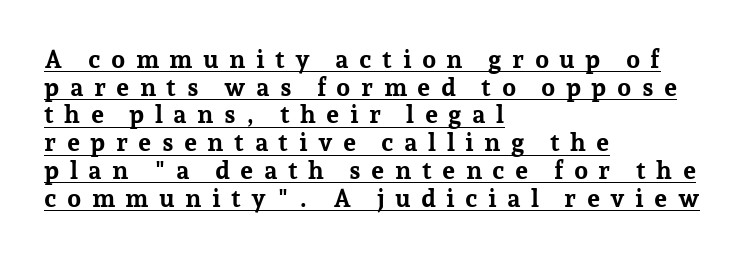
The image shows 25 px bold type, upright; set left-aligned, tight line spacing (1.11x), unusually wide letter spacing (+0.41 em), underlined.
